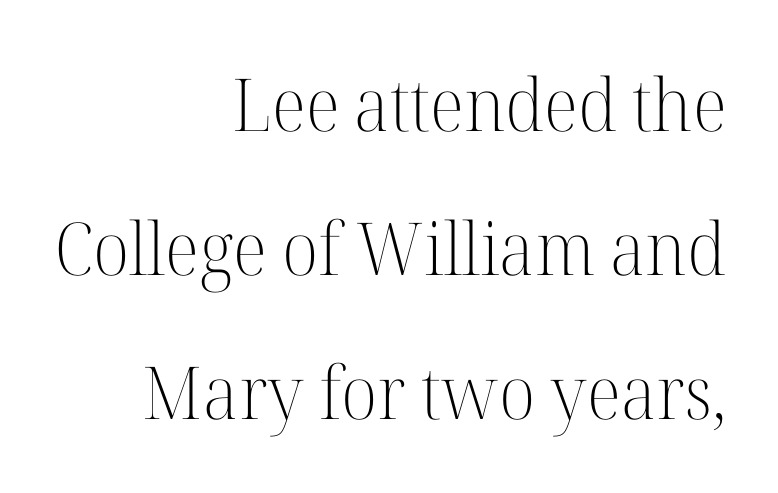
{"serif": "yes", "italic": "no", "bold": "no", "weight": "light", "width": "normal", "stroke_contrast": "high", "x_height": "medium", "monospaced": "no", "underline": "no", "align": "right", "line_spacing": "loose", "line_spacing_ratio": 1.97, "letter_spacing": "normal", "letter_spacing_em": 0.0, "glyph_px": 73}
